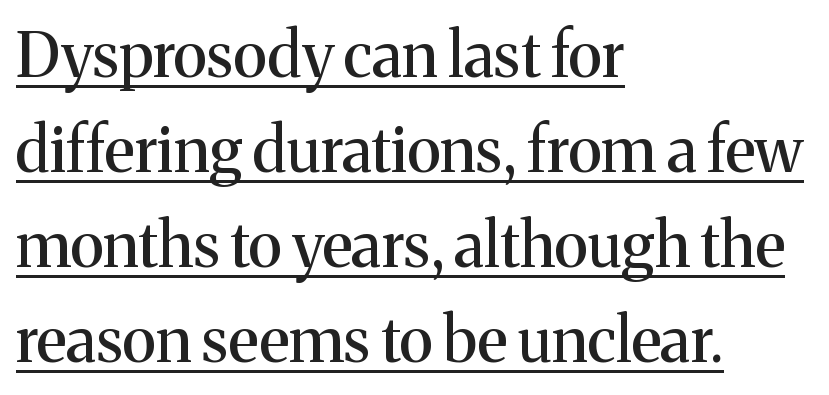
{"serif": "yes", "italic": "no", "width": "normal", "stroke_contrast": "medium", "x_height": "medium", "monospaced": "no", "underline": "yes", "align": "left", "line_spacing": "normal", "line_spacing_ratio": 1.53, "letter_spacing": "normal", "letter_spacing_em": 0.0, "glyph_px": 62}
